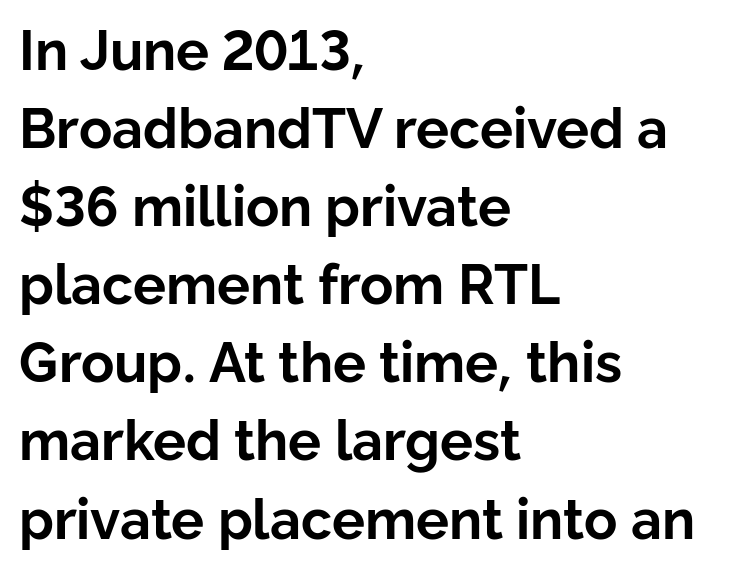
Q: Is the text bold? A: Yes.
Q: Is the text italic (slanted)? A: No, it is upright.
Q: Is the typeface a serif or a sans-serif typeface? A: Sans-serif.
Q: Is the text underlined? A: No.
Q: How is the paragraph aligned? A: Left-aligned.
Q: Is the spacing between letters normal or unusually wide? A: Normal.
Q: Is the spacing between lines tight, normal or loose? A: Normal.
Q: Width (condensed, normal, or wide)? A: Normal.
Q: Stroke contrast? A: Low.
Q: x-height? A: Medium.
Q: Monospaced? A: No.
